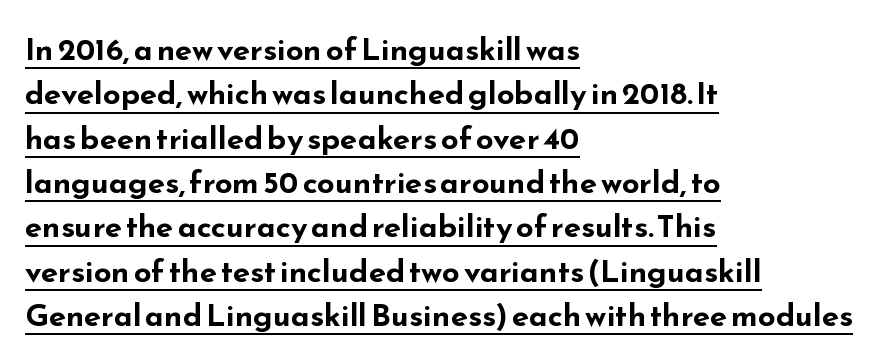
Each new line begins a customary step beneath the previous one. This rendering uses left alignment, leaving the right contour irregular. The type sits square on the baseline with zero lean. This sample uses plain, unmodified letter spacing. Think of a printed novel: that variable character pitch is what you see here.
